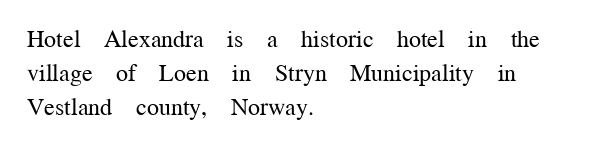
Just letters on the line, the space beneath them empty. The lines sit at an ordinary, default distance from one another. Reading down the block, your eye returns to a fixed left position each line. Think standard paragraph weight, or any step lighter than that.
